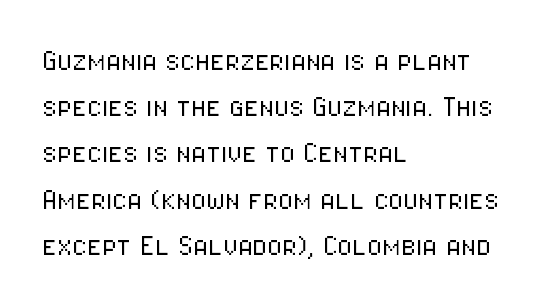
The image shows 34 px light, condensed sans-serif type, upright; set left-aligned, normal line spacing (1.36x), normal letter spacing, not underlined; low stroke contrast and a medium x-height.
